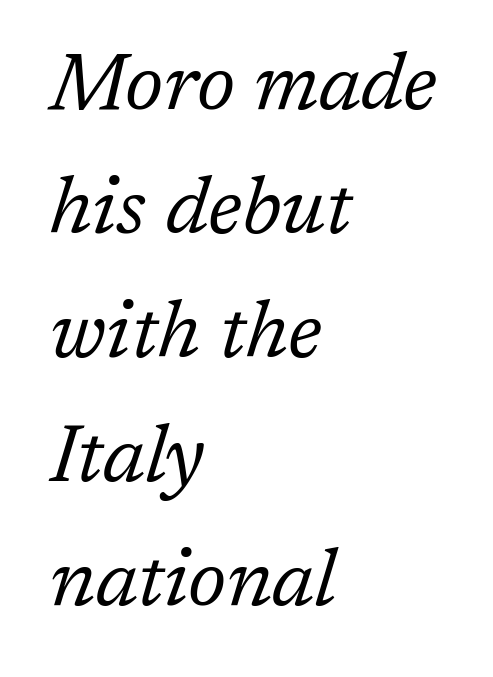
Q: Is the text bold? A: No.
Q: Is the text italic (slanted)? A: Yes, it leans right by about 17 degrees.
Q: Is the typeface a serif or a sans-serif typeface? A: Serif.
Q: Is the text underlined? A: No.
Q: How is the paragraph aligned? A: Left-aligned.
Q: Is the spacing between letters normal or unusually wide? A: Normal.
Q: Is the spacing between lines tight, normal or loose? A: Normal.
Q: Width (condensed, normal, or wide)? A: Normal.
Q: Stroke contrast? A: Low.
Q: x-height? A: Medium.
Q: Monospaced? A: No.
